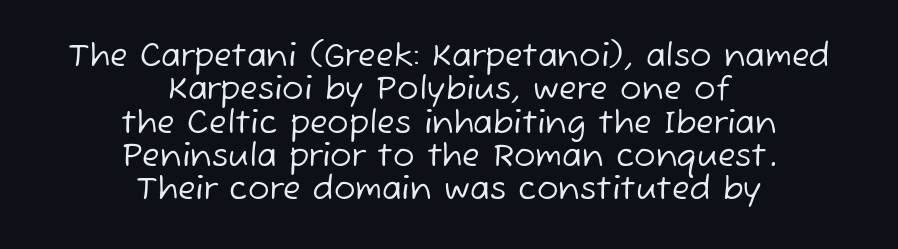
Look at the bottom of the vertical strokes: they stop flat, with no serifs. Every row of glyphs is offset so its center matches the block's center. No chunkiness to these letters — they're not bold. How are the letters spaced? Ordinarily, with no added tracking. You could not count columns in this text — the font is proportionally spaced.
